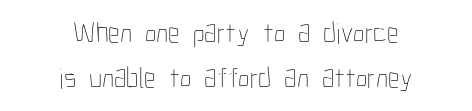
The image shows 29 px thin, condensed type, upright; set centered, normal line spacing (1.54x), normal letter spacing, not underlined; low stroke contrast and a medium x-height.
